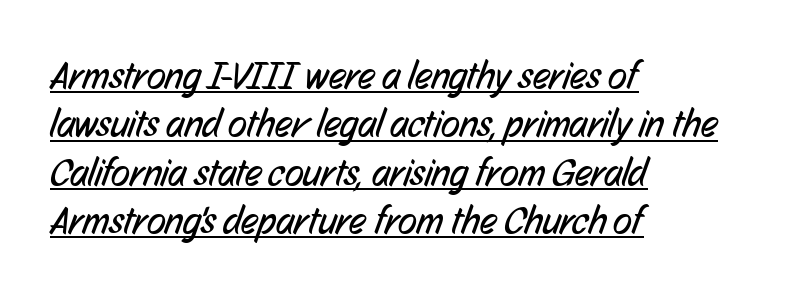
Q: Is the text bold? A: No.
Q: Is the typeface a serif or a sans-serif typeface? A: Sans-serif.
Q: Is the text underlined? A: Yes.
Q: How is the paragraph aligned? A: Left-aligned.
Q: Is the spacing between letters normal or unusually wide? A: Normal.
Q: Width (condensed, normal, or wide)? A: Condensed.
Q: Stroke contrast? A: Low.
Q: x-height? A: Medium.
Q: Monospaced? A: No.
